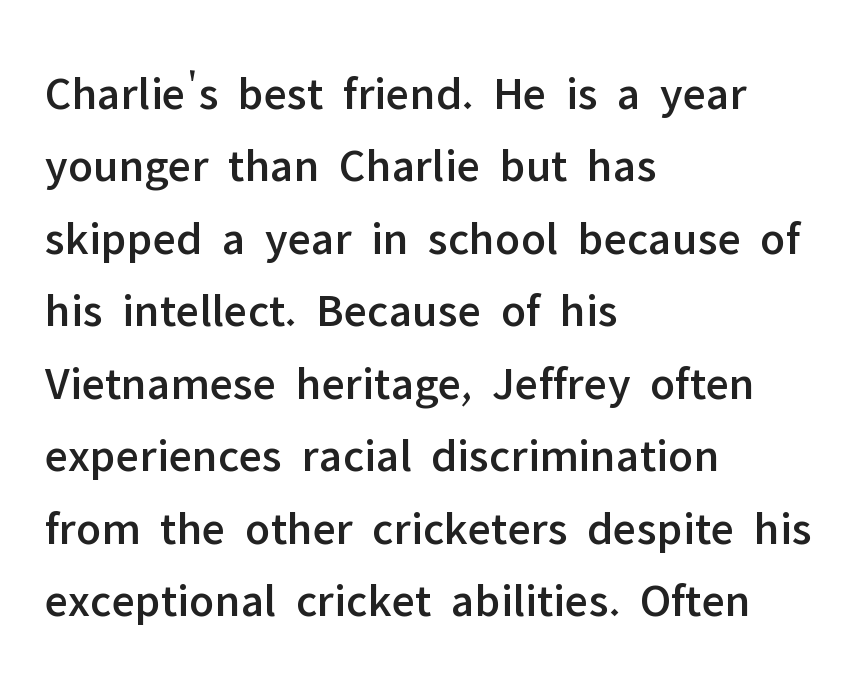
{"serif": "no", "italic": "no", "width": "normal", "stroke_contrast": "low", "x_height": "medium", "monospaced": "no", "underline": "no", "align": "left", "line_spacing": "normal", "line_spacing_ratio": 1.51, "letter_spacing": "normal", "letter_spacing_em": 0.0, "glyph_px": 48}
